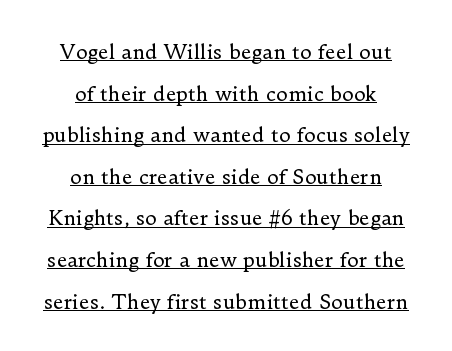
The image shows 20 px text type, upright; set centered, loose line spacing (2.08x), normal letter spacing, underlined.
